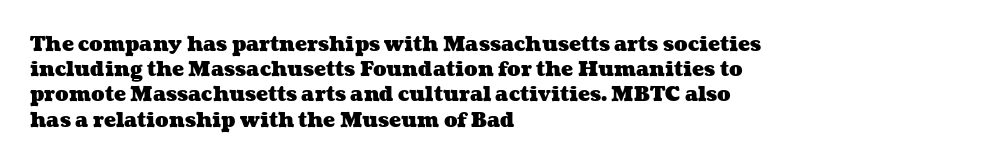
The image shows 20 px bold type; set left-aligned, normal line spacing (1.26x), normal letter spacing, not underlined.
